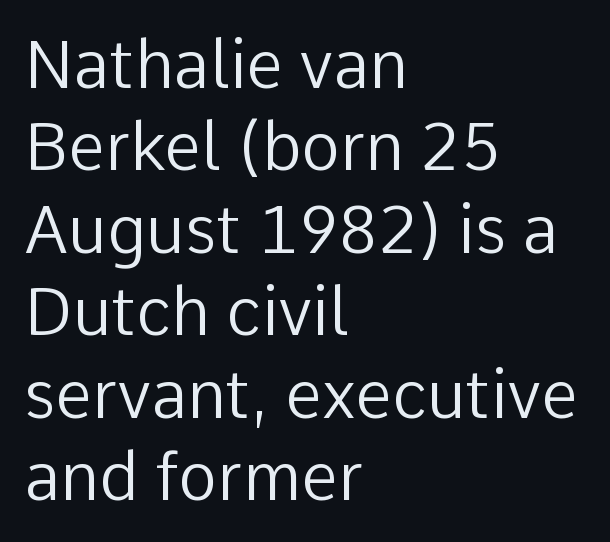
Each letter keeps its own natural width here, so spacing adapts to shape. I'd call this a sans setting — the letters go barefoot. No extra ink here — the face is not bold. The letters stand straight up with perfectly vertical stems.
